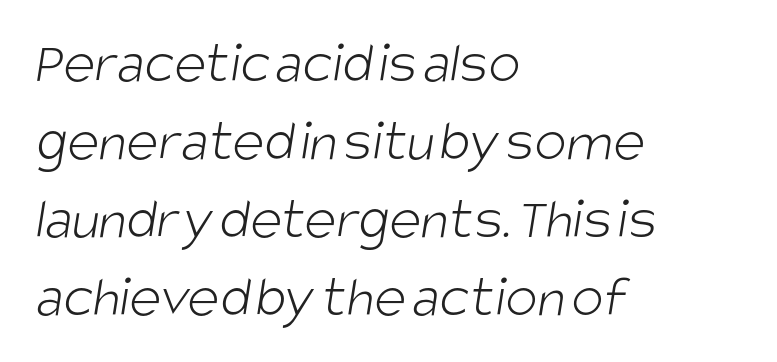
The image shows 60 px light, condensed sans-serif type; set left-aligned, normal line spacing (1.3x), normal letter spacing, not underlined; low stroke contrast and a large x-height.
